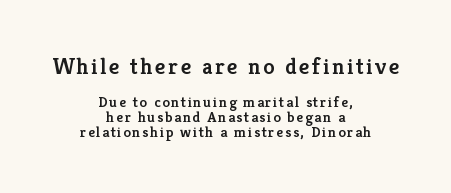
The image shows 23 px text type, upright; set centered, tight line spacing (0.99x), not underlined; the first (top) block is 1.53x larger.
